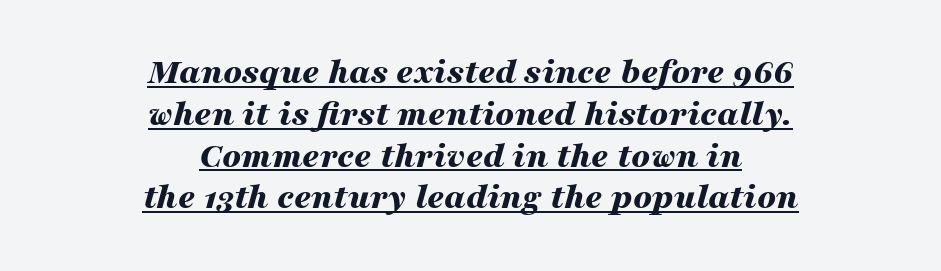
A typographer would call this underscored text. In terms of letterspacing, this is plain default setting. Each new line begins almost immediately beneath the previous one. The typesetter chose a symmetrical, centered arrangement here. A dark, heavy texture on the line: the type is bold. Looking at the ascenders, they clearly lean.
